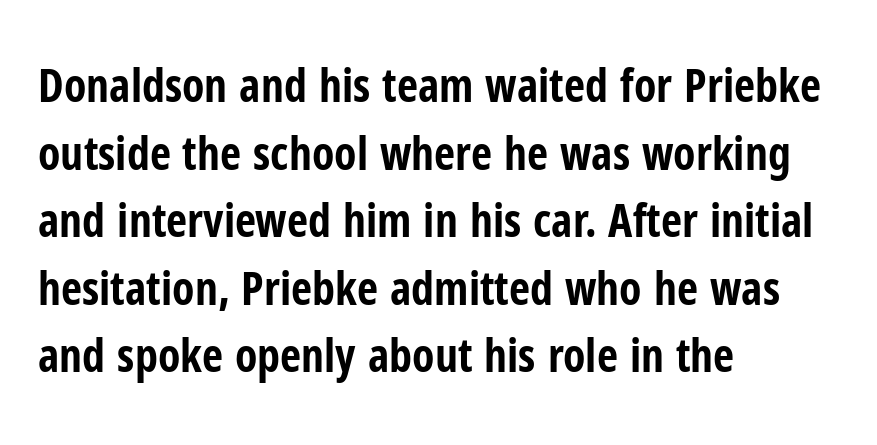
Q: Is the text bold? A: Yes.
Q: Is the text italic (slanted)? A: No, it is upright.
Q: Is the typeface a serif or a sans-serif typeface? A: Sans-serif.
Q: Is the text underlined? A: No.
Q: How is the paragraph aligned? A: Left-aligned.
Q: Is the spacing between letters normal or unusually wide? A: Normal.
Q: Is the spacing between lines tight, normal or loose? A: Normal.
Q: Width (condensed, normal, or wide)? A: Condensed.
Q: Stroke contrast? A: Low.
Q: x-height? A: Medium.
Q: Monospaced? A: No.
